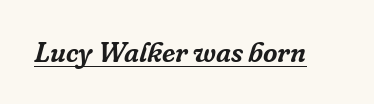
The image shows 28 px serif type, italic (leaning right); set normal letter spacing, underlined; low stroke contrast and a medium x-height.
